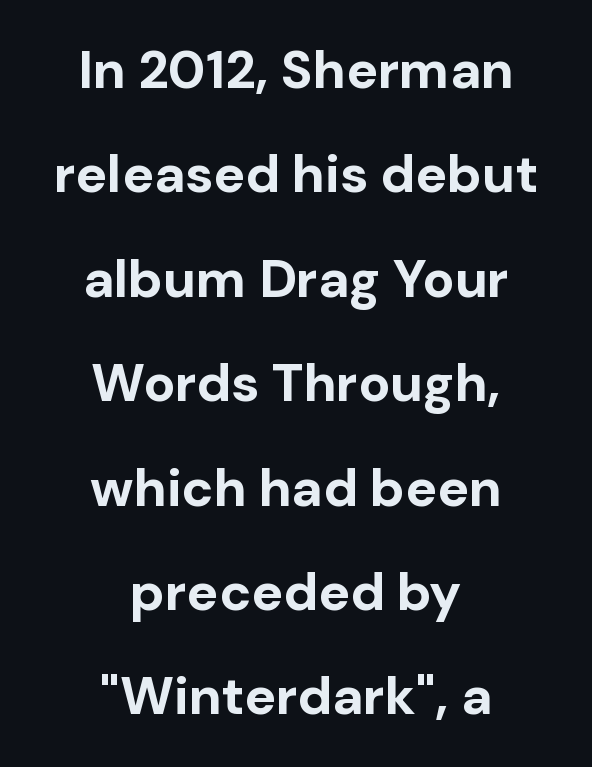
{"serif": "no", "italic": "no", "bold": "yes", "weight": "bold", "width": "normal", "stroke_contrast": "low", "x_height": "medium", "monospaced": "no", "underline": "no", "align": "center", "line_spacing": "loose", "line_spacing_ratio": 1.97, "letter_spacing": "normal", "letter_spacing_em": 0.0, "glyph_px": 53}
